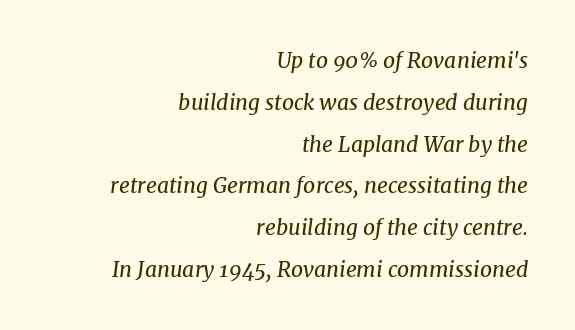
{"italic": "yes", "lean": "right", "slant_degrees": 8, "bold": "no", "underline": "no", "align": "right", "line_spacing": "loose", "line_spacing_ratio": 1.99, "letter_spacing": "normal", "letter_spacing_em": 0.0, "glyph_px": 21}
